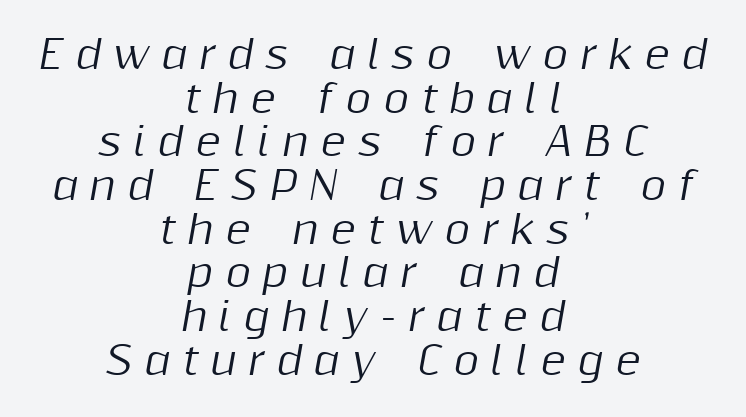
Q: Is the text italic (slanted)? A: Yes, it leans right by about 10 degrees.
Q: Is the text underlined? A: No.
Q: How is the paragraph aligned? A: Centered.
Q: Is the spacing between letters normal or unusually wide? A: Unusually wide.
Q: Is the spacing between lines tight, normal or loose? A: Tight.
Q: Width (condensed, normal, or wide)? A: Normal.
Q: Stroke contrast? A: Medium.
Q: x-height? A: Medium.
Q: Monospaced? A: No.
